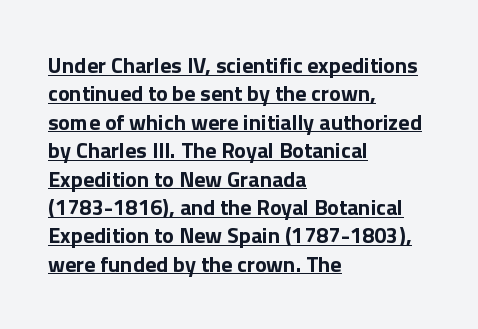
A rule runs beneath these lines of type. The paragraph has a hard left edge and a soft right edge. Inter-character spacing is left at the font's built-in metrics. Regular leading. The letters stand straight up with perfectly vertical stems.
